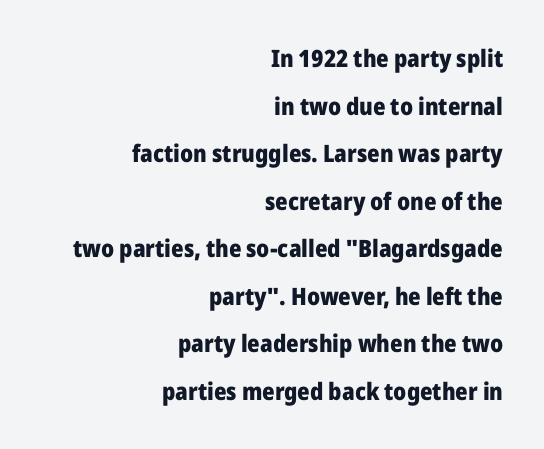
The image shows 24 px bold type, upright; set right-aligned, loose line spacing (1.98x), normal letter spacing, not underlined.
